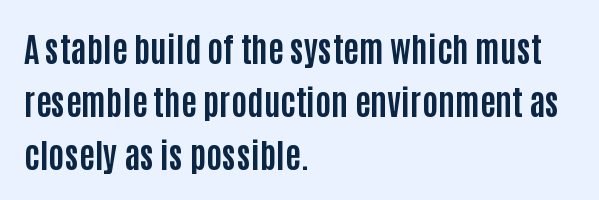
Q: Is the text bold? A: Yes.
Q: Is the text italic (slanted)? A: No, it is upright.
Q: Is the typeface a serif or a sans-serif typeface? A: Sans-serif.
Q: Is the text underlined? A: No.
Q: How is the paragraph aligned? A: Left-aligned.
Q: Is the spacing between letters normal or unusually wide? A: Normal.
Q: Is the spacing between lines tight, normal or loose? A: Normal.
Q: Width (condensed, normal, or wide)? A: Condensed.
Q: Stroke contrast? A: Low.
Q: x-height? A: Large.
Q: Monospaced? A: No.
